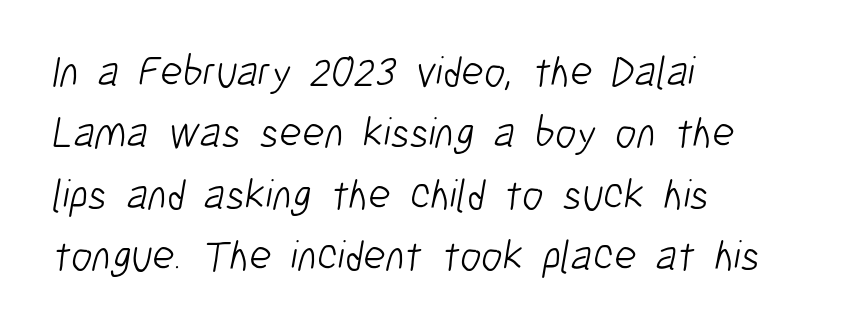
Varying glyph widths throughout — classic text-font behaviour. Each line starts at the same left margin while the right side varies. The typeface chosen for these lines omits serifs. The area under the type is left untouched. There is no visible air inserted between adjacent glyphs. Is the stroke heavy? The answer is a plain regular-or-lighter.
